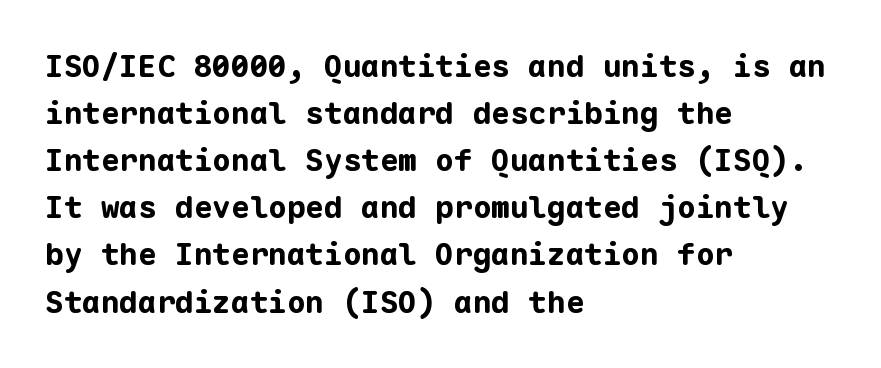
Glance below the letters and you will spot only blank space. Looks like terminal output: every glyph gets an equal slot. This is roman type, the default non-slanted kind. Nobody touched the tracking dial on this one. Strokes here are thick enough to call this a true bold. In CSS terms this would be text-align: left.
